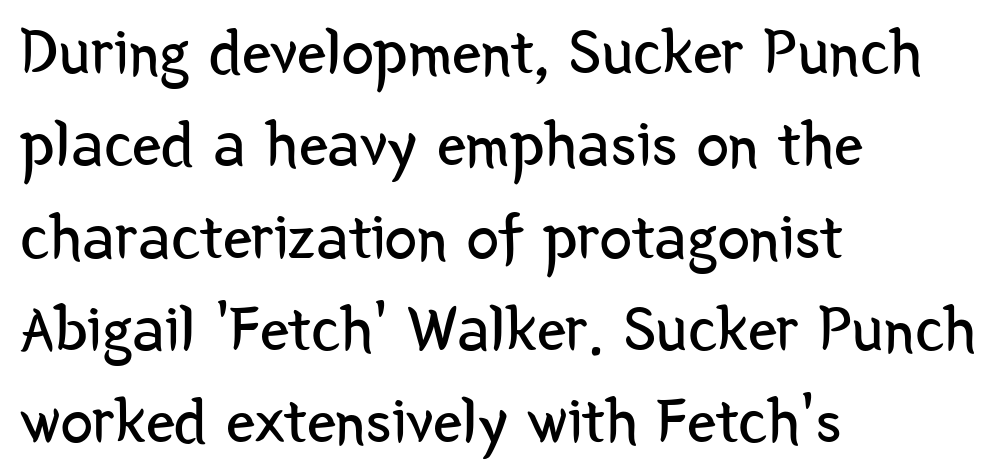
Q: Is the text bold? A: No.
Q: Is the text italic (slanted)? A: No, it is upright.
Q: Is the typeface a serif or a sans-serif typeface? A: Sans-serif.
Q: Is the text underlined? A: No.
Q: How is the paragraph aligned? A: Left-aligned.
Q: Is the spacing between letters normal or unusually wide? A: Normal.
Q: Is the spacing between lines tight, normal or loose? A: Normal.
Q: Width (condensed, normal, or wide)? A: Condensed.
Q: Stroke contrast? A: Low.
Q: x-height? A: Medium.
Q: Monospaced? A: No.
